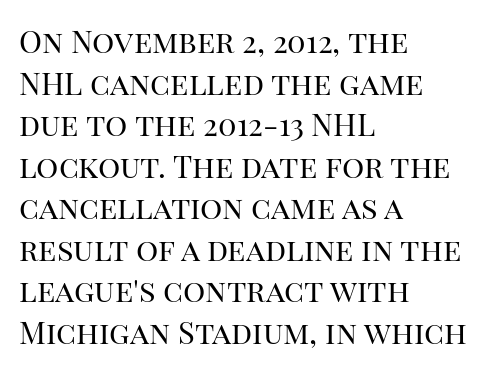
Leading: standard. This is roman type, the default non-slanted kind. The face looks like a standard text weight, possibly lighter. The face used here is seriffed, in the tradition of book romans.
